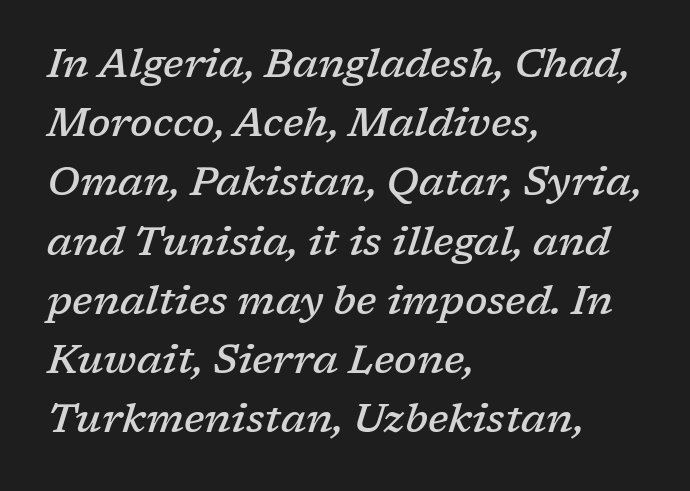
The image shows 40 px semibold serif type, italic (leaning right); set left-aligned, normal line spacing (1.48x), normal letter spacing, not underlined; low stroke contrast and a medium x-height.
